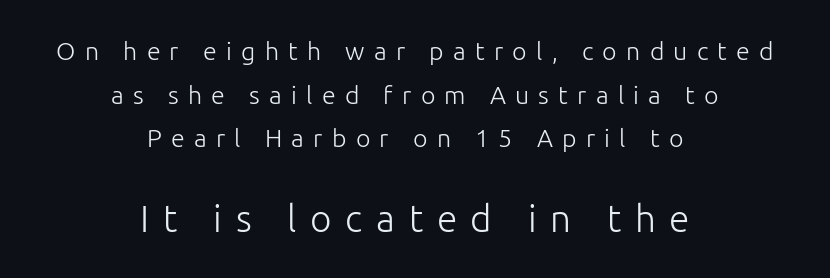
The area under the type is left untouched. Line starts and ends both wander, symmetrically. The designer gave the closing block more size than the opening block. Unlike italic type, these characters show no tilt at all.
